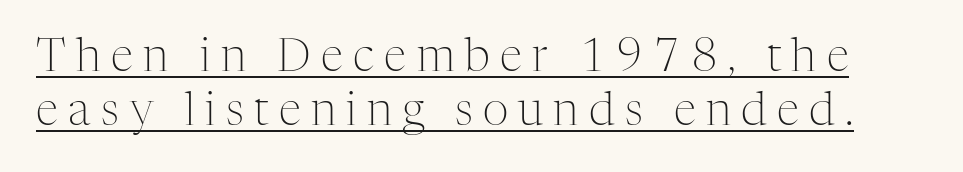
What kind of face is this? One with serifs. Spacing verdict: proportional, widths tailored to each character. The passage shown has open, widely tracked lettering throughout. A baseline rule has been typeset under these characters. This reads as an unemphasized weight, regular at the heaviest. Posture: straight, roman, zero tilt.
